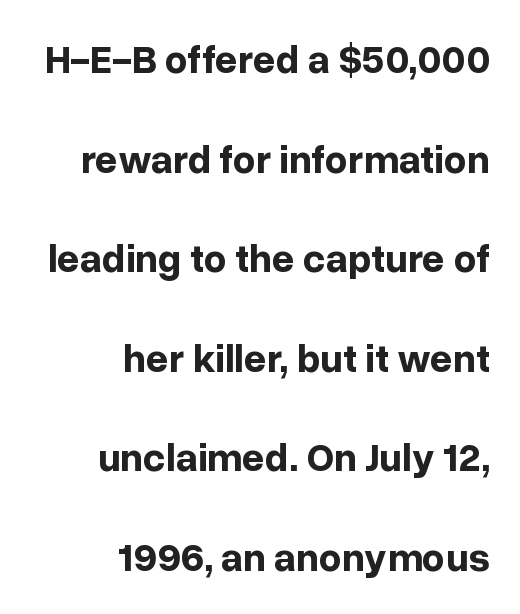
The image shows 40 px bold sans-serif type, upright; set right-aligned, loose line spacing (2.49x), normal letter spacing, not underlined; low stroke contrast and a medium x-height.
